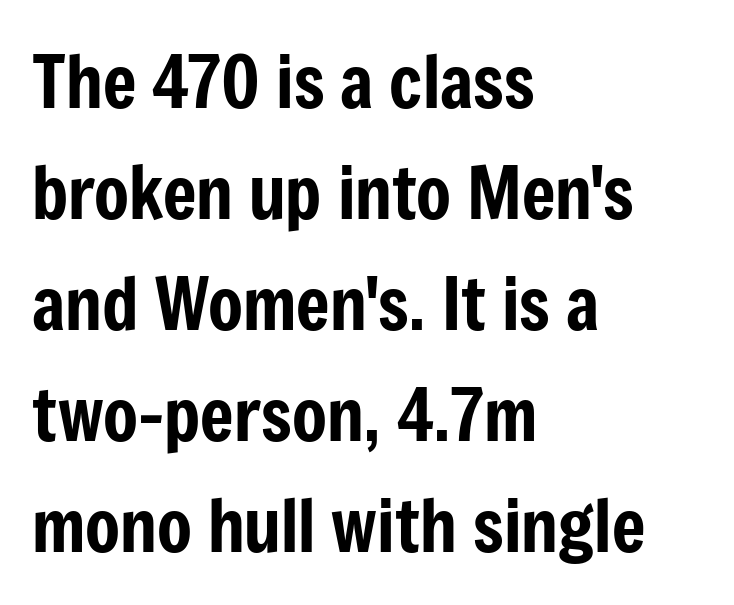
The image shows 72 px condensed sans-serif type, upright; set left-aligned, normal line spacing (1.54x), normal letter spacing, not underlined; low stroke contrast and a medium x-height.
